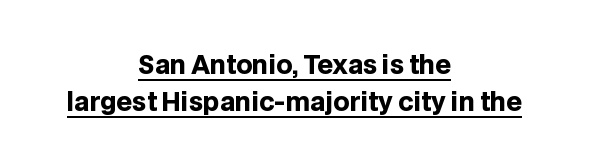
Strokes here are thick enough to call this a true bold. The gaps between neighbouring characters are ordinary and unremarkable. The words here are underlined. A normal amount of white space separates one row of letters from the next. Posture: straight, roman, zero tilt. These lines stack symmetrically, like a column narrowing and widening about its center.
